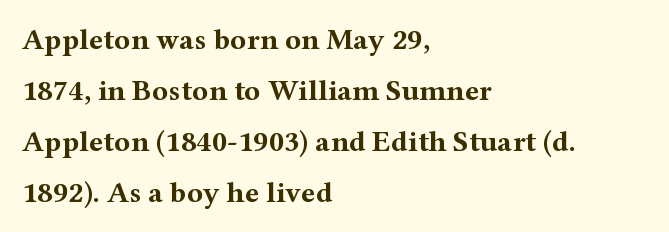
Q: Is the text bold? A: Yes.
Q: Is the text italic (slanted)? A: No, it is upright.
Q: Is the typeface a serif or a sans-serif typeface? A: Serif.
Q: Is the text underlined? A: No.
Q: How is the paragraph aligned? A: Left-aligned.
Q: Is the spacing between letters normal or unusually wide? A: Normal.
Q: Is the spacing between lines tight, normal or loose? A: Normal.
Q: Width (condensed, normal, or wide)? A: Wide.
Q: Stroke contrast? A: Medium.
Q: x-height? A: Medium.
Q: Monospaced? A: No.
